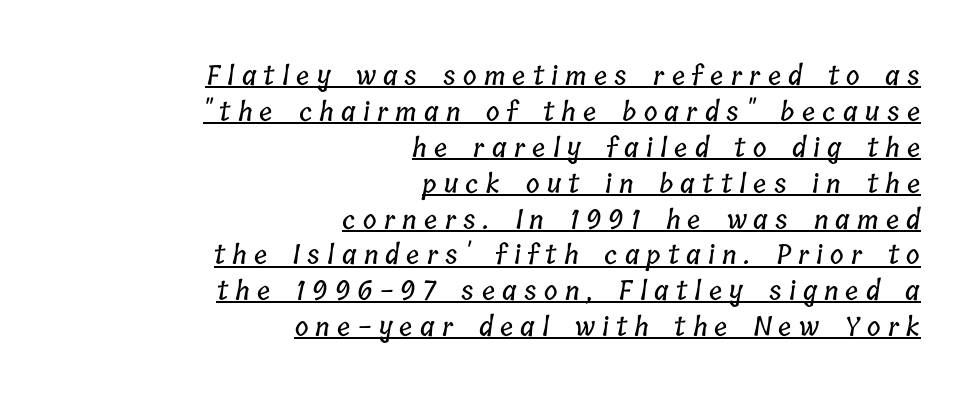
The image shows 26 px text type; set right-aligned, normal line spacing (1.38x), unusually wide letter spacing (+0.28 em), underlined.
